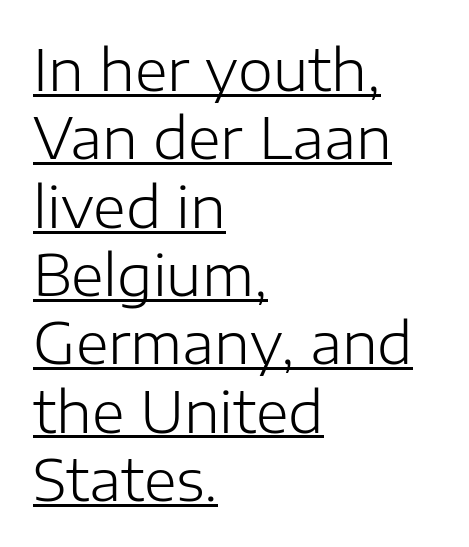
Glyph-to-glyph distance matches everyday printed text. These lines were composed using upright roman letters. Is this a fixed-width face? No — the glyphs have proportional, varying widths. Short and long lines alike share a common starting point at left.
